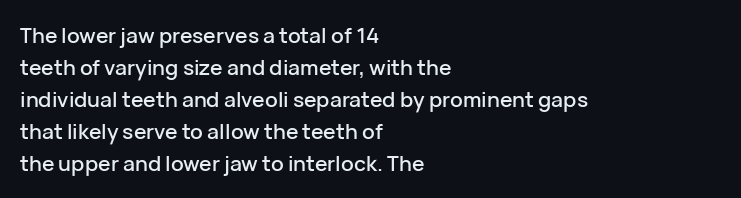
The image shows 21 px text type, upright; set left-aligned, normal line spacing (1.52x), normal letter spacing, not underlined.
